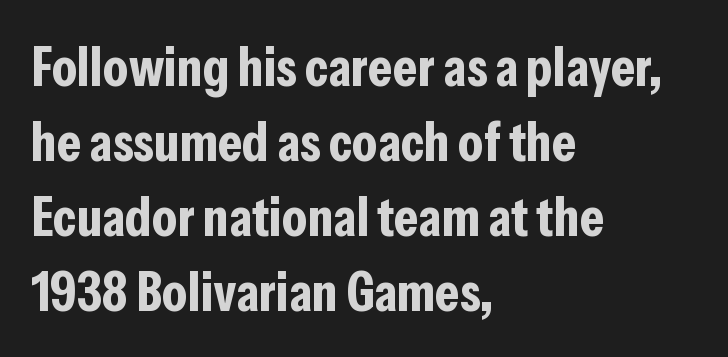
Casual observation: everything's shoved over to the left. Style check: upright. Default kerning and tracking; the words read as compact shapes. Letters rest on an invisible, unmarked baseline. Quick note: interline space is typical. The passage shown is typeset with a sans-serif family.
